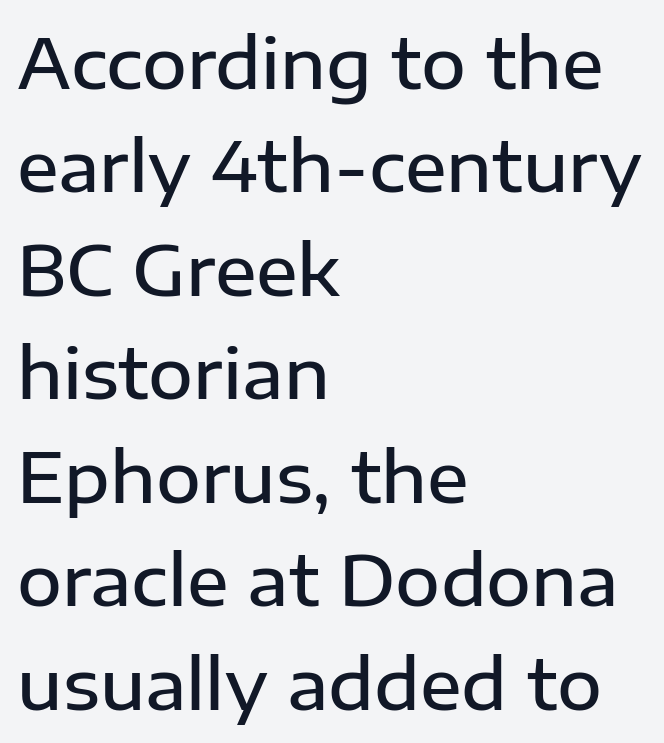
{"serif": "no", "italic": "no", "bold": "semi", "weight": "semibold", "width": "normal", "stroke_contrast": "low", "x_height": "medium", "monospaced": "no", "underline": "no", "align": "left", "line_spacing": "normal", "line_spacing_ratio": 1.5, "letter_spacing": "normal", "letter_spacing_em": 0.0, "glyph_px": 69}
